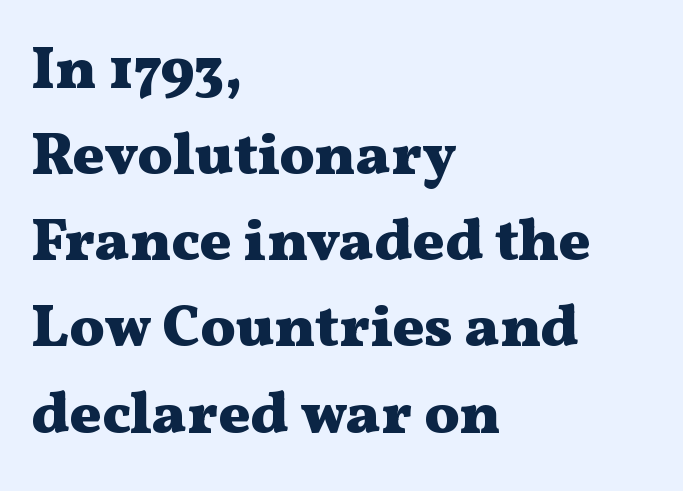
Note the varied advance widths — an 'i' is clearly narrower than an 'm'. Every row of glyphs begins at an identical x-position on the left. What's the leading like? Ordinary, nothing unusual. Set as a true bold cut, around the 700 mark. Posture: vertical. These lines are composed in type with serifs.
